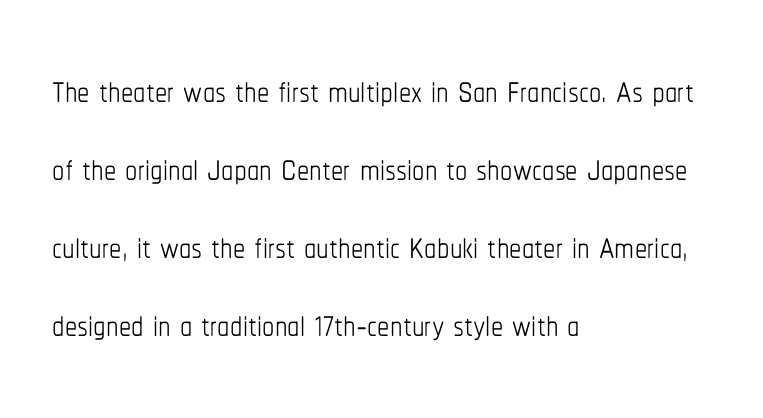
Underline: absent. These lines sit exactly where default settings would place them. No chunkiness to these letters — they're not bold. Each letter keeps its own natural width here, so spacing adapts to shape. This sample is left-justified, so line endings fall wherever the words run out.
